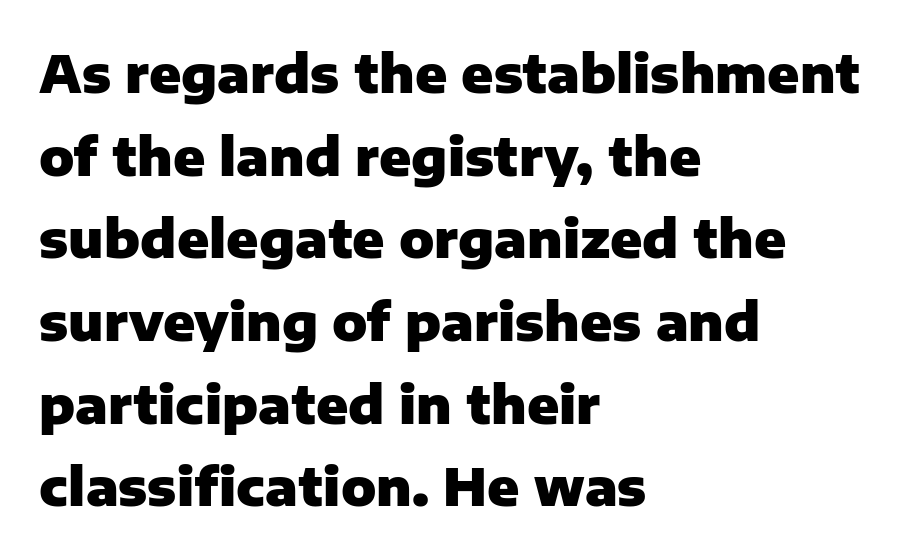
{"serif": "no", "italic": "no", "bold": "yes", "weight": "heavy", "width": "normal", "stroke_contrast": "low", "x_height": "medium", "monospaced": "no", "underline": "no", "align": "left", "line_spacing": "normal", "line_spacing_ratio": 1.59, "letter_spacing": "normal", "letter_spacing_em": 0.0, "glyph_px": 52}
